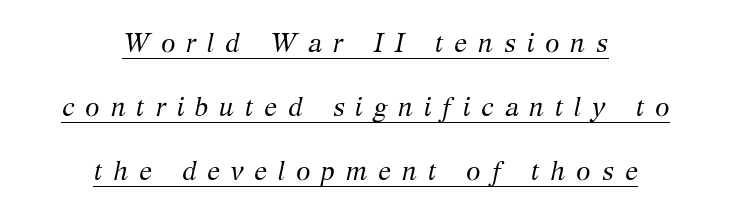
On a weight scale, this lands at 450 or below. Leftover space on each line is divided equally before and after the words. Observe the wide spacing: letters keep a clear distance from each other. Looking at the ascenders, they clearly lean. The space between consecutive lines is lavish. A typographer would call this underscored text.
